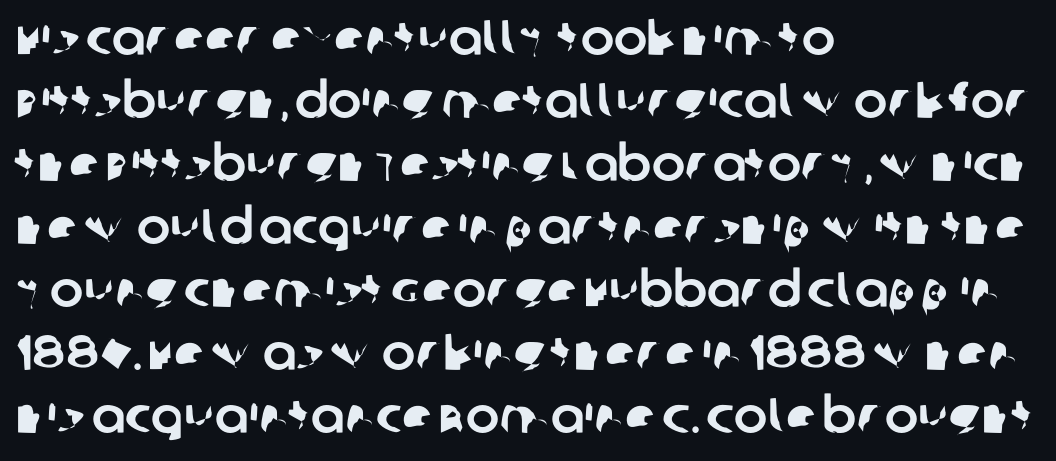
The image shows 50 px sans-serif type; set left-aligned, normal line spacing (1.26x), normal letter spacing, not underlined; low stroke contrast and a large x-height.
